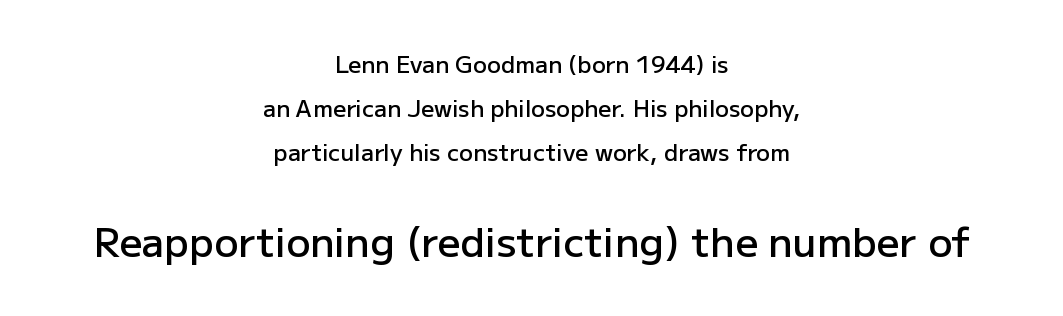
The passage shown is semibold, sitting just below true bold. A student would call this center alignment; a typographer would say set centered. Size hierarchy here favors the trailing block over the leading one. Think of a printed novel: that variable character pitch is what you see here. Between one letter and the next there's only the usual sliver of space. Every character sits straight up, as roman type does.
